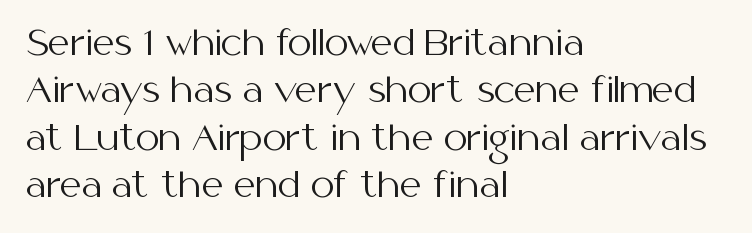
Q: Is the text bold? A: No.
Q: Is the text italic (slanted)? A: No, it is upright.
Q: Is the typeface a serif or a sans-serif typeface? A: Sans-serif.
Q: Is the text underlined? A: No.
Q: How is the paragraph aligned? A: Left-aligned.
Q: Is the spacing between letters normal or unusually wide? A: Normal.
Q: Is the spacing between lines tight, normal or loose? A: Normal.
Q: Width (condensed, normal, or wide)? A: Normal.
Q: Stroke contrast? A: Medium.
Q: x-height? A: Medium.
Q: Monospaced? A: No.
